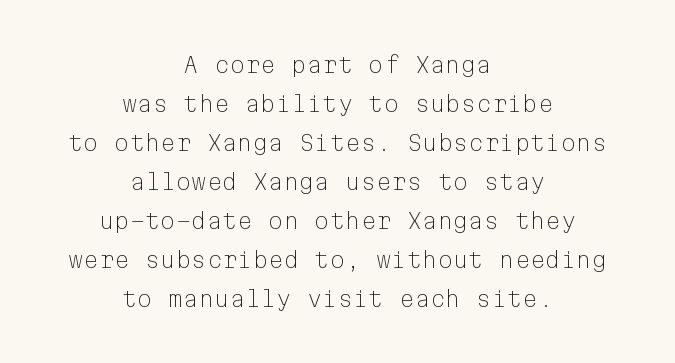
The image shows 22 px text type, upright; set centered, line spacing 1.77x, normal letter spacing, not underlined.
